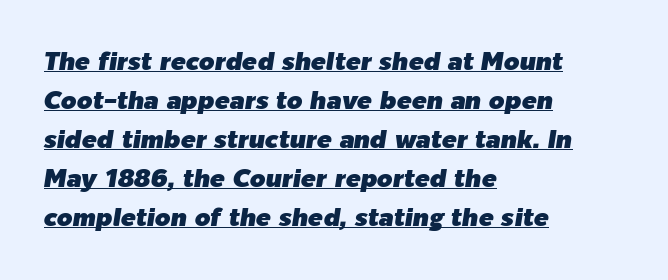
The image shows 25 px text type, italic (leaning right); set left-aligned, normal line spacing (1.56x), normal letter spacing, underlined.
